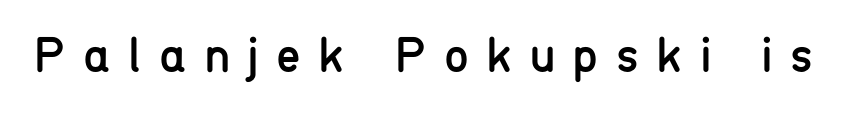
{"serif": "no", "italic": "no", "bold": "no", "weight": "regular", "width": "condensed", "stroke_contrast": "low", "x_height": "medium", "monospaced": "no", "underline": "no", "letter_spacing": "wide", "letter_spacing_em": 0.36, "glyph_px": 50}
